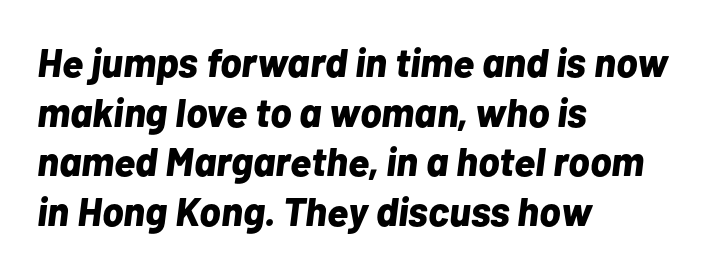
{"italic": "yes", "lean": "right", "slant_degrees": 7, "bold": "yes", "weight": "bold", "width": "normal", "stroke_contrast": "low", "x_height": "medium", "monospaced": "no", "underline": "no", "align": "left", "line_spacing_ratio": 1.24, "letter_spacing": "normal", "letter_spacing_em": 0.0, "glyph_px": 40}
